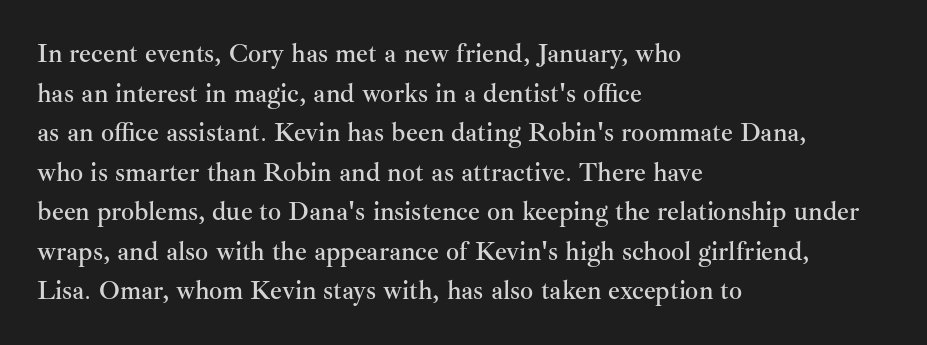
The image shows 26 px text type, upright; set left-aligned, normal line spacing (1.52x), normal letter spacing, not underlined.
